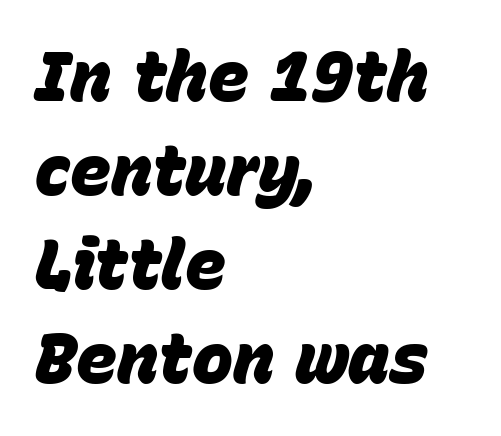
{"italic": "yes", "lean": "right", "slant_degrees": 15, "bold": "yes", "weight": "heavy", "width": "normal", "stroke_contrast": "low", "x_height": "large", "monospaced": "no", "underline": "no", "align": "left", "line_spacing": "normal", "line_spacing_ratio": 1.36, "letter_spacing": "normal", "letter_spacing_em": 0.0, "glyph_px": 69}
